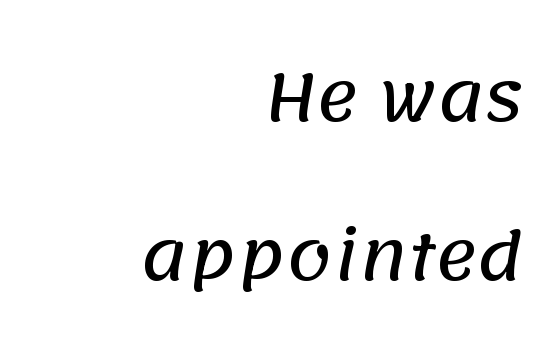
{"serif": "no", "width": "normal", "stroke_contrast": "low", "x_height": "large", "monospaced": "no", "underline": "no", "align": "right", "line_spacing": "loose", "line_spacing_ratio": 2.49, "letter_spacing": "normal", "letter_spacing_em": 0.0, "glyph_px": 64}
